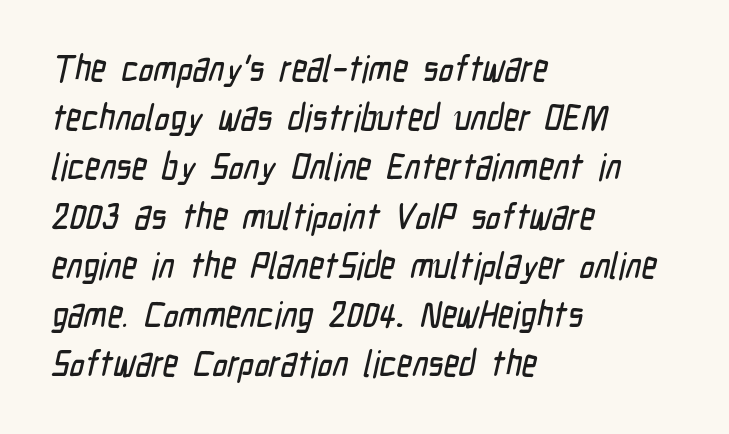
Q: Is the typeface a serif or a sans-serif typeface? A: Sans-serif.
Q: Is the text underlined? A: No.
Q: How is the paragraph aligned? A: Left-aligned.
Q: Is the spacing between letters normal or unusually wide? A: Normal.
Q: Is the spacing between lines tight, normal or loose? A: Normal.
Q: Width (condensed, normal, or wide)? A: Condensed.
Q: Stroke contrast? A: Low.
Q: x-height? A: Medium.
Q: Monospaced? A: No.
